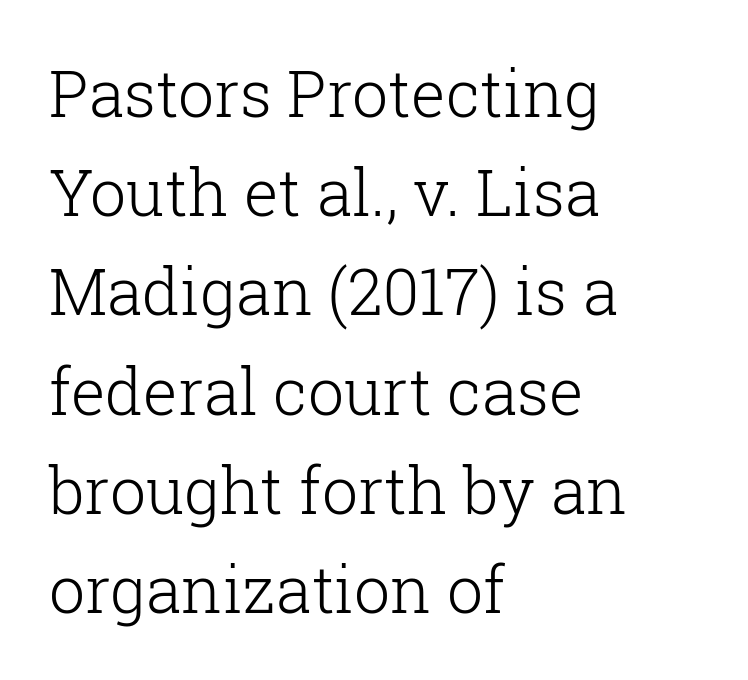
Vertical stems look standard width or narrower in stroke. The rows are spaced the way most documents space them. Tall strokes in this sample are plumb rather than angled. The line texture is even and compact thanks to regular tracking. Left-aligned paragraph, ragged on the right.
